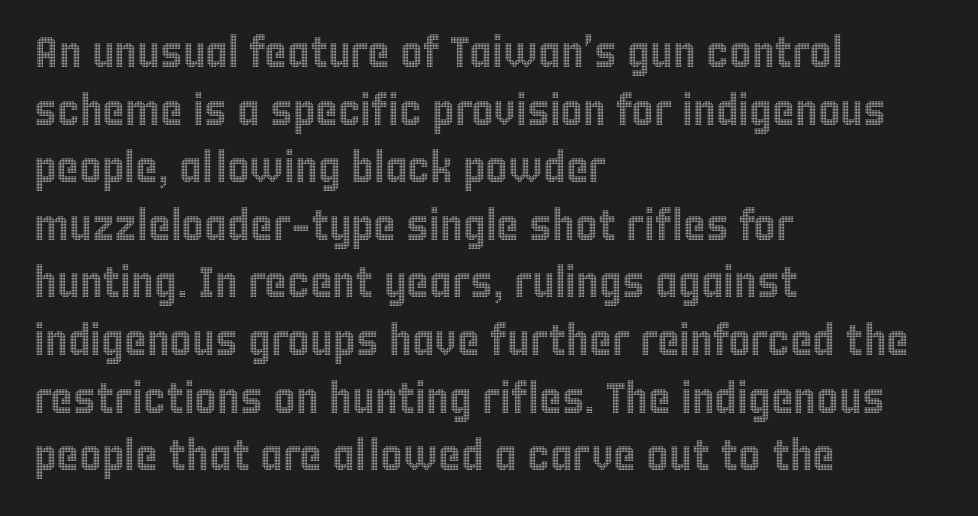
Summary of vertical rhythm: regular, with standard interline spacing. There is no visible air inserted between adjacent glyphs. The typography opts for an upright posture over an oblique one. The paragraph shown leans on its left margin. Underline: absent.
